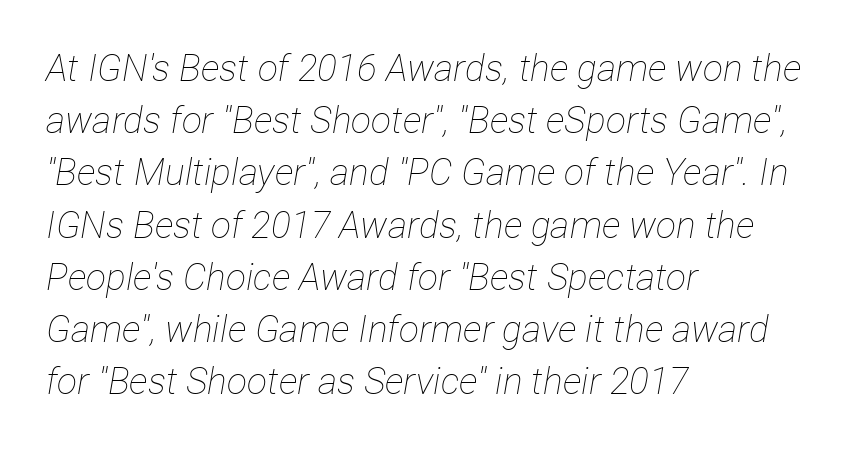
The image shows 37 px thin, condensed type, italic (leaning right); set left-aligned, normal line spacing (1.41x), normal letter spacing, not underlined; low stroke contrast and a medium x-height.
